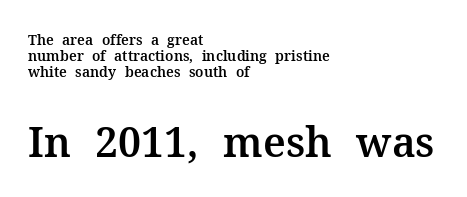
Q: Is the text italic (slanted)? A: No, it is upright.
Q: Is the typeface a serif or a sans-serif typeface? A: Serif.
Q: Is the text underlined? A: No.
Q: How is the paragraph aligned? A: Left-aligned.
Q: Is the spacing between letters normal or unusually wide? A: Normal.
Q: Is the spacing between lines tight, normal or loose? A: Tight.
Q: Which block of text is set in a larger size, the first (top) or the second (bottom)? A: The second (bottom) one.
Q: Width (condensed, normal, or wide)? A: Normal.
Q: Stroke contrast? A: Medium.
Q: x-height? A: Medium.
Q: Monospaced? A: No.
